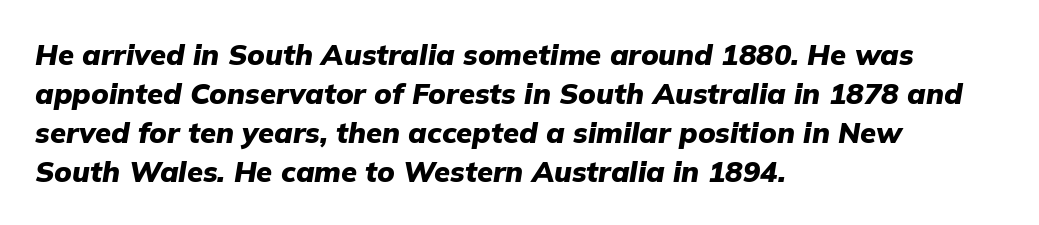
{"italic": "yes", "lean": "right", "slant_degrees": 9, "bold": "yes", "weight": "heavy", "width": "normal", "stroke_contrast": "low", "x_height": "medium", "monospaced": "no", "underline": "no", "align": "left", "line_spacing": "normal", "line_spacing_ratio": 1.34, "letter_spacing": "normal", "letter_spacing_em": 0.0, "glyph_px": 29}
